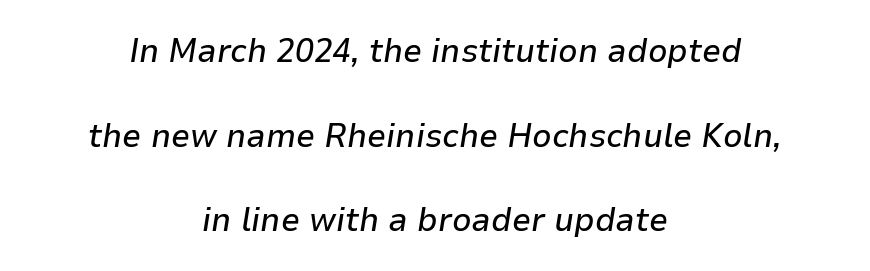
{"italic": "yes", "lean": "right", "slant_degrees": 9, "width": "normal", "stroke_contrast": "low", "x_height": "medium", "monospaced": "no", "underline": "no", "align": "center", "line_spacing": "loose", "line_spacing_ratio": 2.49, "letter_spacing": "normal", "letter_spacing_em": 0.0, "glyph_px": 34}
